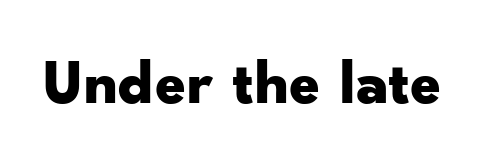
Q: Is the text bold? A: Yes.
Q: Is the text italic (slanted)? A: No, it is upright.
Q: Is the typeface a serif or a sans-serif typeface? A: Sans-serif.
Q: Is the text underlined? A: No.
Q: Is the spacing between letters normal or unusually wide? A: Normal.
Q: Width (condensed, normal, or wide)? A: Wide.
Q: Stroke contrast? A: Low.
Q: x-height? A: Small.
Q: Monospaced? A: No.
